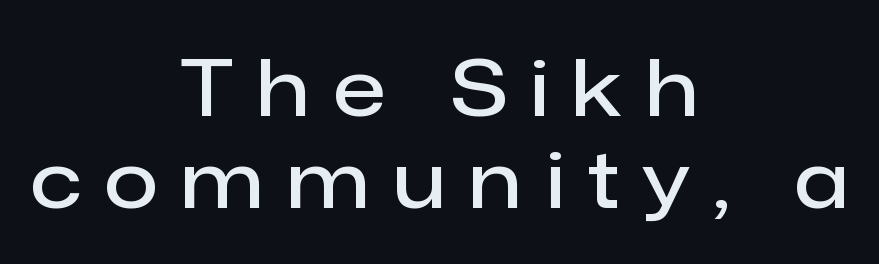
Q: Is the text bold? A: Semi-bold.
Q: Is the text italic (slanted)? A: No, it is upright.
Q: Is the typeface a serif or a sans-serif typeface? A: Sans-serif.
Q: Is the text underlined? A: No.
Q: How is the paragraph aligned? A: Centered.
Q: Is the spacing between letters normal or unusually wide? A: Unusually wide.
Q: Width (condensed, normal, or wide)? A: Normal.
Q: Stroke contrast? A: Low.
Q: x-height? A: Medium.
Q: Monospaced? A: No.
